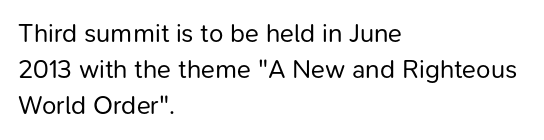
The image shows 26 px text type, upright; set left-aligned, normal line spacing (1.39x), normal letter spacing, not underlined.
